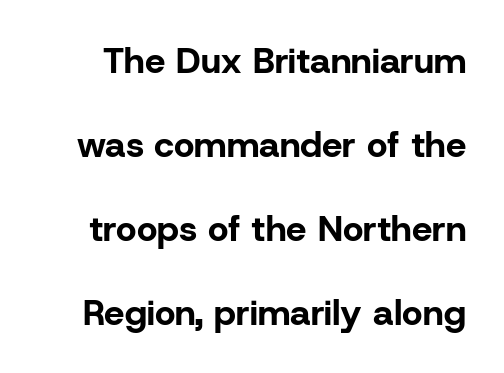
The image shows 36 px bold sans-serif type, upright; set loose line spacing (2.33x), normal letter spacing, not underlined; low stroke contrast and a medium x-height.
